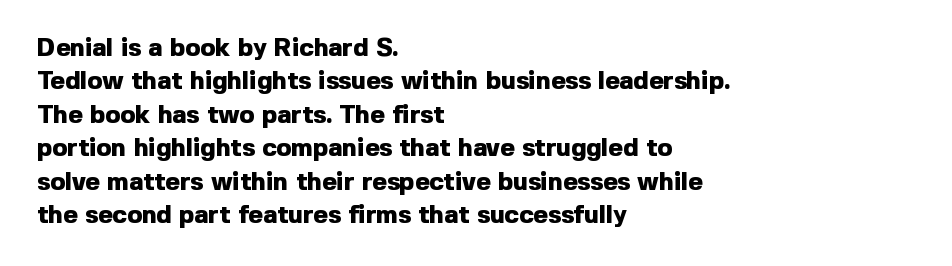
Q: Is the text bold? A: Yes.
Q: Is the text italic (slanted)? A: No, it is upright.
Q: Is the text underlined? A: No.
Q: How is the paragraph aligned? A: Left-aligned.
Q: Is the spacing between letters normal or unusually wide? A: Normal.
Q: Is the spacing between lines tight, normal or loose? A: Normal.
